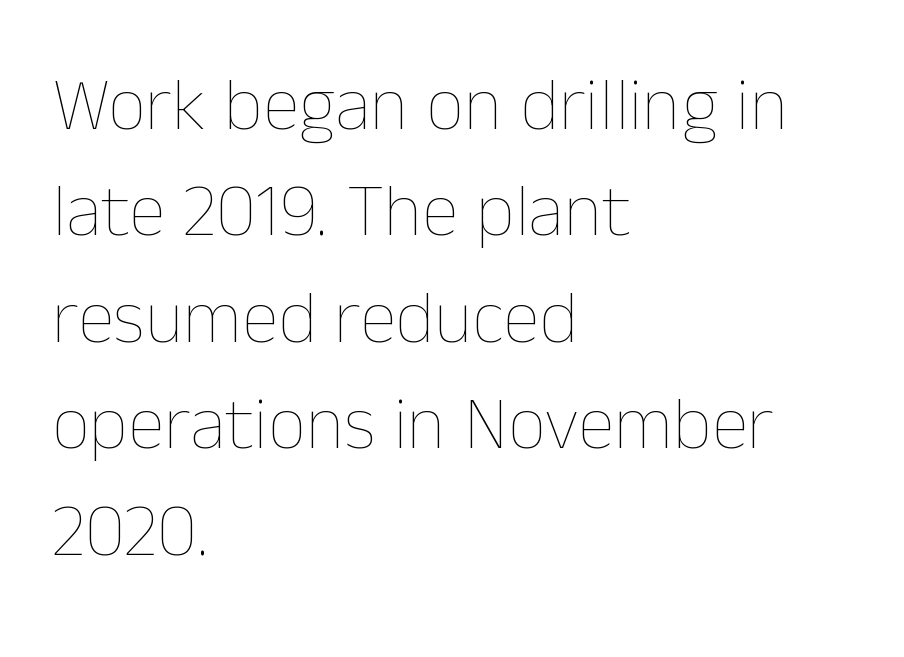
Q: Is the text bold? A: No.
Q: Is the text italic (slanted)? A: No, it is upright.
Q: Is the text underlined? A: No.
Q: How is the paragraph aligned? A: Left-aligned.
Q: Is the spacing between letters normal or unusually wide? A: Normal.
Q: Is the spacing between lines tight, normal or loose? A: Normal.
Q: Width (condensed, normal, or wide)? A: Normal.
Q: Stroke contrast? A: Low.
Q: x-height? A: Medium.
Q: Monospaced? A: No.
